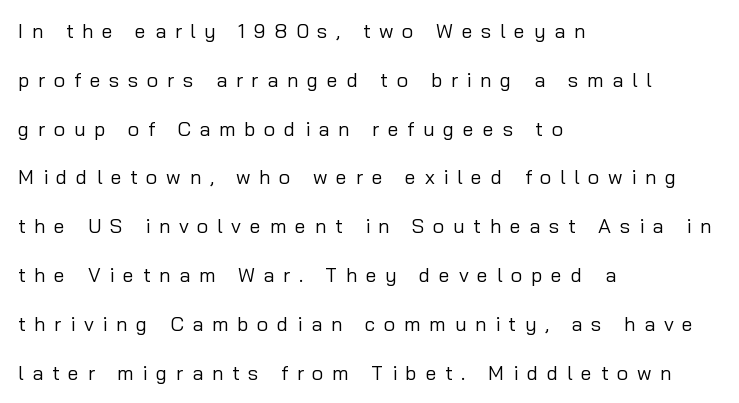
Q: Is the text bold? A: No.
Q: Is the text italic (slanted)? A: No, it is upright.
Q: Is the text underlined? A: No.
Q: How is the paragraph aligned? A: Left-aligned.
Q: Is the spacing between letters normal or unusually wide? A: Unusually wide.
Q: Is the spacing between lines tight, normal or loose? A: Loose.
